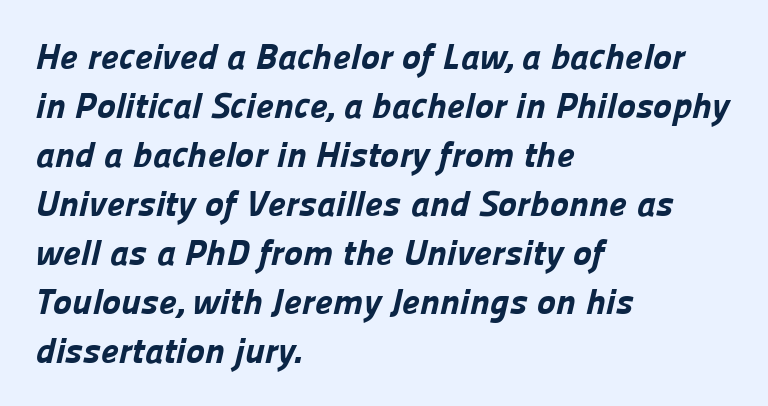
A typesetter would call this zero additional tracking. Honestly, there is no underline to notice here at all. Baseline-to-baseline distance is the conventional proportion of letter height. The rendering anchors every line to the left-hand side. Type style note: lacks serifs.
